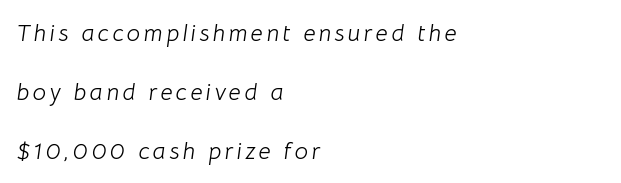
Q: Is the text bold? A: No.
Q: Is the text italic (slanted)? A: Yes, it leans right by about 8 degrees.
Q: Is the text underlined? A: No.
Q: How is the paragraph aligned? A: Left-aligned.
Q: Is the spacing between lines tight, normal or loose? A: Loose.
